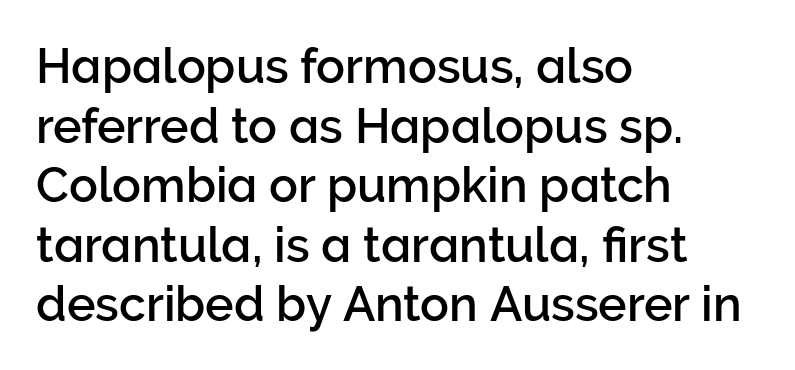
{"serif": "no", "italic": "no", "width": "normal", "stroke_contrast": "low", "x_height": "medium", "monospaced": "no", "underline": "no", "align": "left", "line_spacing_ratio": 1.24, "letter_spacing": "normal", "letter_spacing_em": 0.0, "glyph_px": 48}
